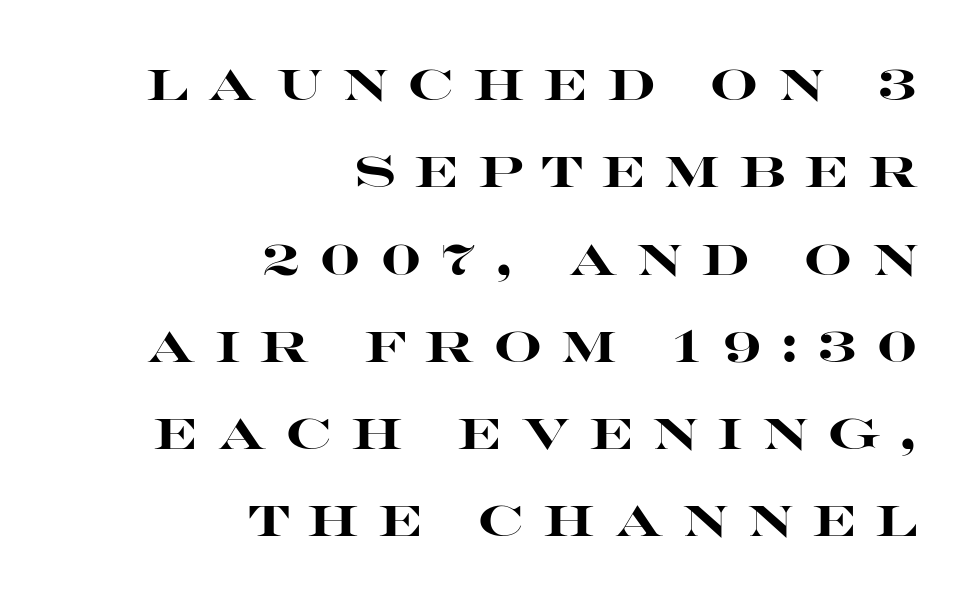
{"italic": "no", "bold": "yes", "weight": "heavy", "width": "wide", "stroke_contrast": "high", "x_height": "large", "monospaced": "no", "underline": "no", "align": "right", "line_spacing": "loose", "line_spacing_ratio": 2.03, "letter_spacing": "wide", "letter_spacing_em": 0.43, "glyph_px": 43}
